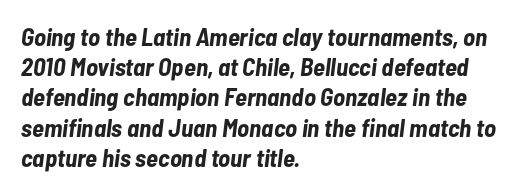
The zone under the glyphs is completely vacant. No extra tracking has been applied to these lines. The rag falls on the right side of this text block. The glyphs look as if they've been sheared to an angle. Students, this is bold: see how much ink each stroke carries.
